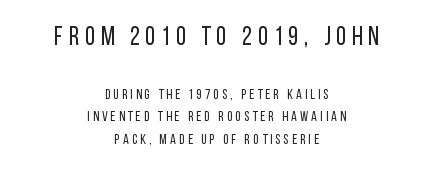
Q: Is the text bold? A: No.
Q: Is the text italic (slanted)? A: No, it is upright.
Q: Is the text underlined? A: No.
Q: How is the paragraph aligned? A: Centered.
Q: Is the spacing between letters normal or unusually wide? A: Unusually wide.
Q: Is the spacing between lines tight, normal or loose? A: Normal.
Q: Which block of text is set in a larger size, the first (top) or the second (bottom)? A: The first (top) one.
